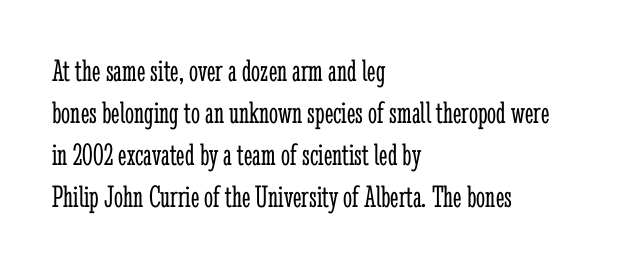
The image shows 32 px light, condensed serif type, upright; set left-aligned, normal line spacing (1.31x), normal letter spacing, not underlined; low stroke contrast and a medium x-height.
